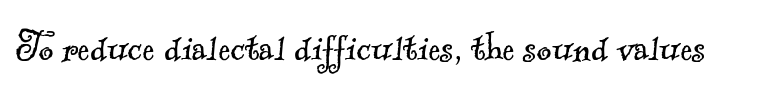
Here the designer chose a conventional face with non-uniform glyph widths. I'd call this a serif setting — the letters wear small feet. Check under the words: just untouched page. The characters are drawn with everyday or finer stroke widths. Observe the ordinary spacing: letters are neighbours, not strangers.
